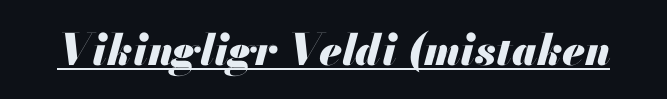
Each word holds together tightly as a unit, with standard inter-letter gaps. The face used here has the dense, thick strokes of a bold. Beneath each row of characters lies a ruled line. This sample has the flowing, uneven cadence of proportional lettering. Emphasis-style slanted type is in use.
